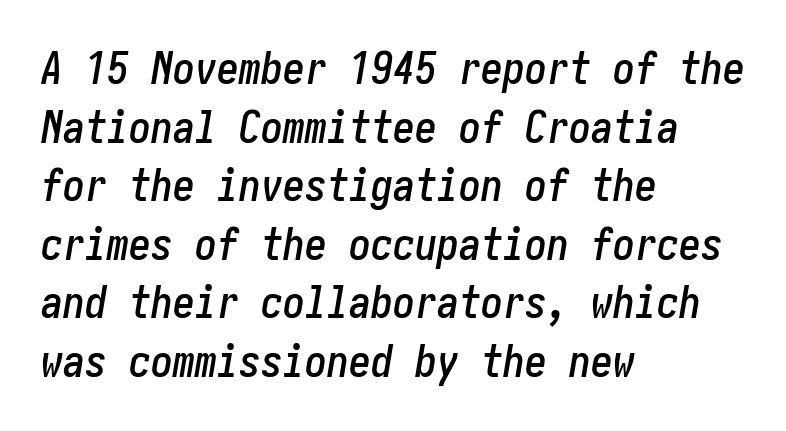
The image shows 44 px condensed type, italic (leaning right); set left-aligned, normal line spacing (1.33x), normal letter spacing, not underlined; low stroke contrast and a medium x-height.
